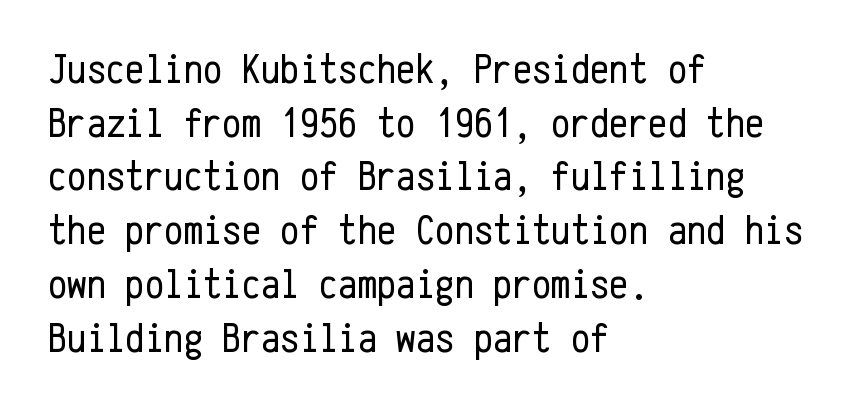
Notice how the stems are strictly vertical — no italics here. Rule under the text: the space is simply empty. Spacing verdict: monospaced, one width for all characters. Vertical spacing — default. The rendering anchors every line to the left-hand side.
